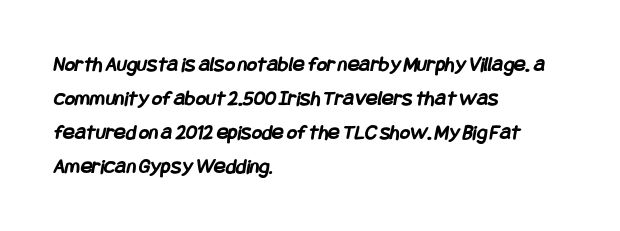
The baseline area is clear. This block has exactly the height ordinary leading produces. The rendering keeps characters at their native spacing. These lines stack with their left ends in a neat column. Students, this is bold: see how much ink each stroke carries.
